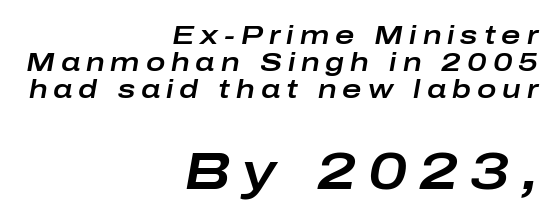
In terms of leading, this rendering errs on the cramped side. The specimen reads as italic at a glance. Looks like regular typesetting: each glyph gets only the width it needs. There is plenty of visible air inserted between adjacent glyphs.
